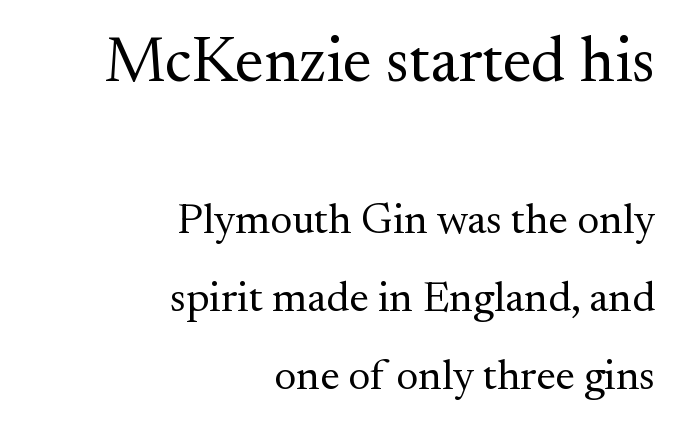
{"serif": "yes", "italic": "no", "bold": "no", "weight": "regular", "width": "normal", "stroke_contrast": "medium", "x_height": "small", "monospaced": "no", "underline": "no", "align": "right", "line_spacing_ratio": 1.82, "letter_spacing": "normal", "letter_spacing_em": 0.0, "larger_block": "first", "size_ratio": 1.49, "glyph_px": 64}
